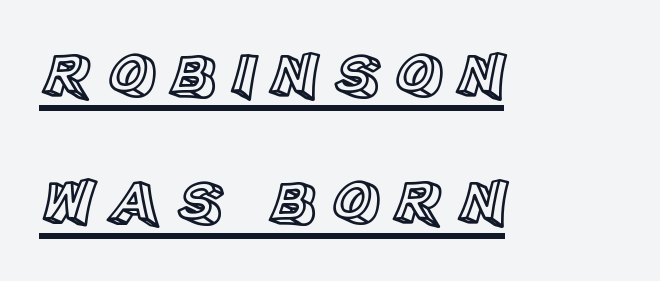
Q: Is the text italic (slanted)? A: Yes.
Q: Is the text underlined? A: Yes.
Q: How is the paragraph aligned? A: Left-aligned.
Q: Is the spacing between letters normal or unusually wide? A: Unusually wide.
Q: Is the spacing between lines tight, normal or loose? A: Loose.
Q: Width (condensed, normal, or wide)? A: Normal.
Q: x-height? A: Large.
Q: Monospaced? A: No.
